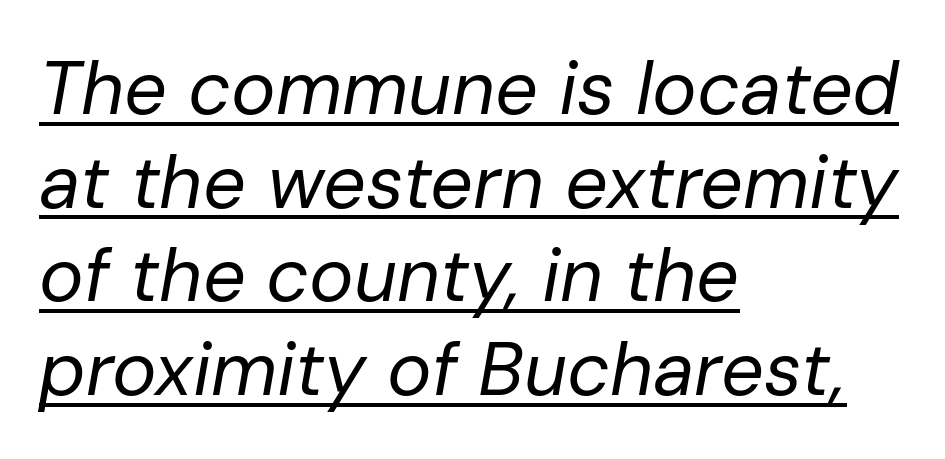
{"italic": "yes", "lean": "right", "slant_degrees": 10, "bold": "no", "weight": "regular", "width": "normal", "stroke_contrast": "low", "x_height": "medium", "monospaced": "no", "underline": "yes", "align": "left", "line_spacing": "normal", "line_spacing_ratio": 1.25, "letter_spacing": "normal", "letter_spacing_em": 0.0, "glyph_px": 75}
